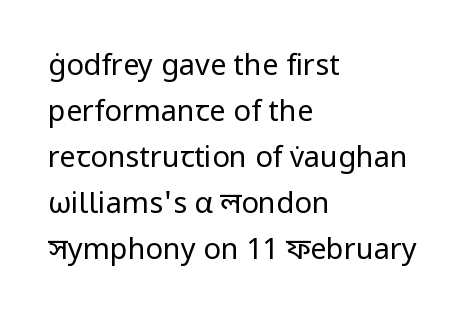
The image shows 29 px regular-weight sans-serif type, upright; set left-aligned, normal line spacing (1.59x), normal letter spacing, not underlined; low stroke contrast and a medium x-height.
